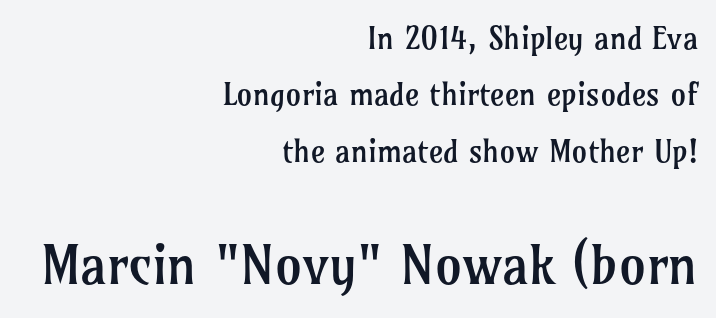
{"serif": "yes", "italic": "no", "bold": "no", "weight": "regular", "width": "normal", "stroke_contrast": "low", "x_height": "medium", "monospaced": "no", "underline": "no", "align": "right", "line_spacing_ratio": 1.82, "letter_spacing": "normal", "letter_spacing_em": 0.0, "larger_block": "second", "size_ratio": 1.74, "glyph_px": 54}
